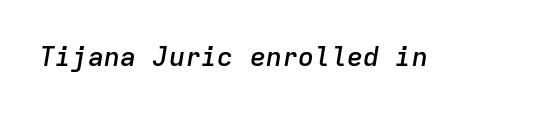
The image shows 27 px text type, italic (leaning right); set normal letter spacing, not underlined.
